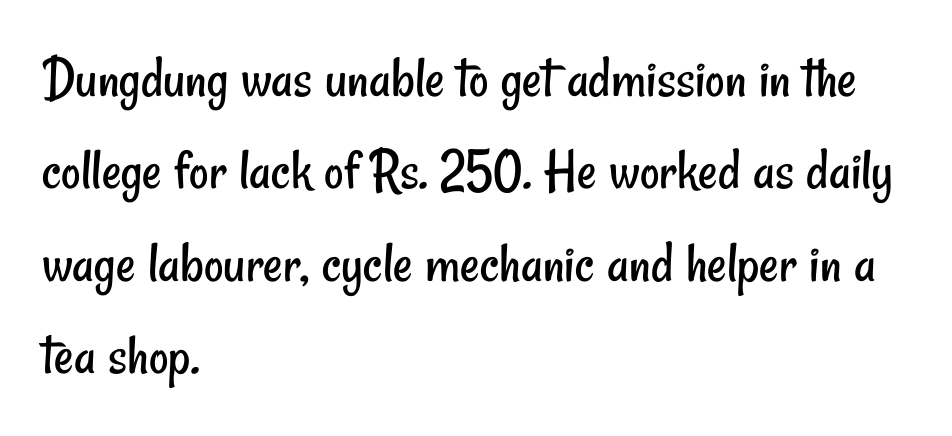
The image shows 60 px regular-weight, condensed sans-serif type; set left-aligned, normal line spacing (1.54x), normal letter spacing, not underlined; low stroke contrast and a small x-height.
